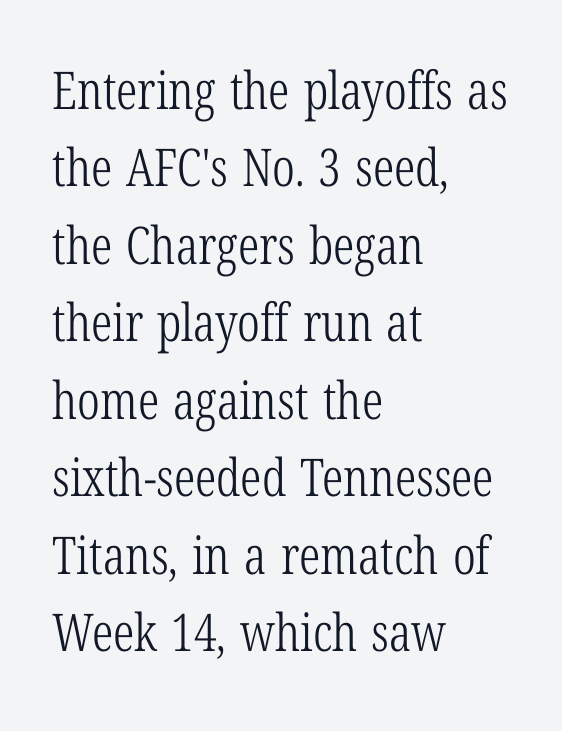
{"serif": "yes", "italic": "no", "bold": "no", "weight": "light", "width": "condensed", "stroke_contrast": "low", "x_height": "medium", "monospaced": "no", "underline": "no", "align": "left", "line_spacing": "normal", "line_spacing_ratio": 1.49, "letter_spacing": "normal", "letter_spacing_em": 0.0, "glyph_px": 52}
